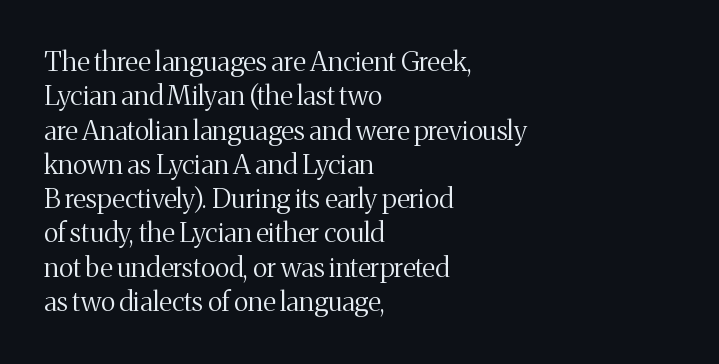
{"italic": "no", "bold": "no", "underline": "no", "align": "left", "line_spacing": "normal", "line_spacing_ratio": 1.27, "letter_spacing": "normal", "letter_spacing_em": 0.0, "glyph_px": 27}
